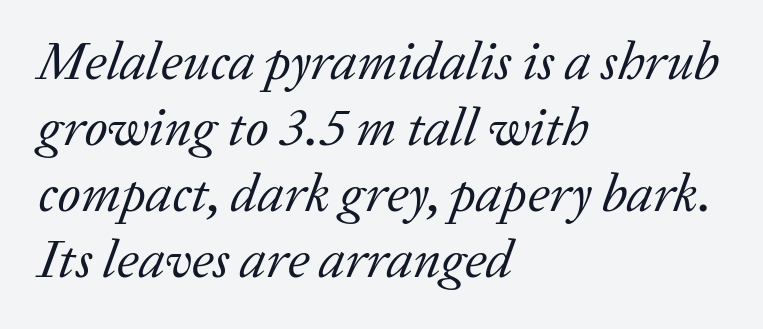
{"serif": "yes", "italic": "yes", "lean": "right", "slant_degrees": 20, "bold": "no", "weight": "regular", "width": "normal", "stroke_contrast": "low", "x_height": "medium", "monospaced": "no", "underline": "no", "align": "left", "line_spacing_ratio": 1.22, "letter_spacing": "normal", "letter_spacing_em": 0.0, "glyph_px": 54}
